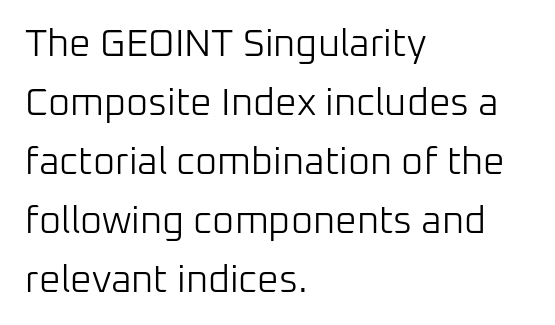
{"serif": "no", "italic": "no", "bold": "no", "weight": "light", "width": "normal", "stroke_contrast": "low", "x_height": "medium", "monospaced": "no", "underline": "no", "align": "left", "line_spacing": "normal", "line_spacing_ratio": 1.55, "letter_spacing": "normal", "letter_spacing_em": 0.0, "glyph_px": 38}
